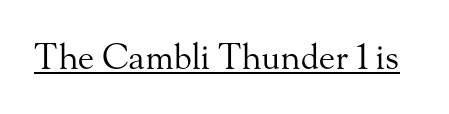
Italic: no, the glyphs are upright roman. In terms of letterform style, serifs are clearly present. No letter is thick-stroked: the sample isn't bold. Nothing unusual about the tracking: characters are spaced as the font intends. Is this a fixed-width face? No — the glyphs have proportional, varying widths.
